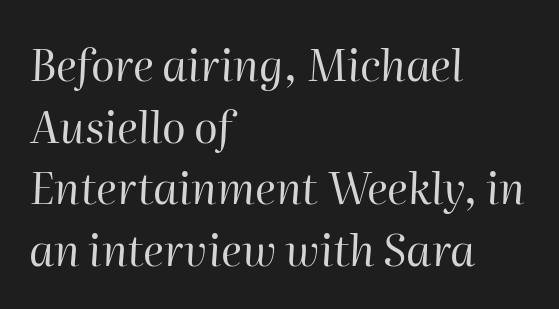
Leading: standard. The lettering tilts uniformly, giving the passage an italic look. The strip under each line holds only bare page. Is the block centered? No — it sits flush against the left margin. Default kerning and tracking; the words read as compact shapes. Heft: none added — not bold.
